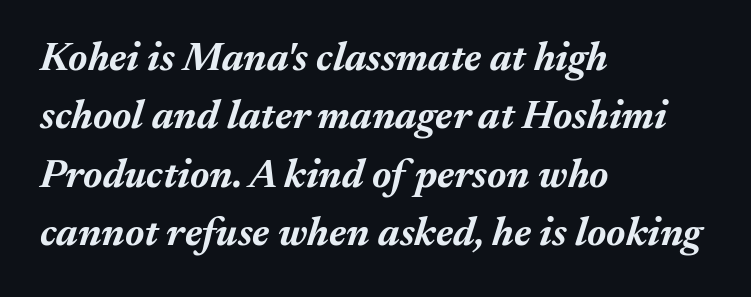
Q: Is the text bold? A: Yes.
Q: Is the text italic (slanted)? A: Yes, it leans right by about 17 degrees.
Q: Is the text underlined? A: No.
Q: How is the paragraph aligned? A: Left-aligned.
Q: Is the spacing between letters normal or unusually wide? A: Normal.
Q: Is the spacing between lines tight, normal or loose? A: Normal.
Q: Width (condensed, normal, or wide)? A: Normal.
Q: Stroke contrast? A: Medium.
Q: x-height? A: Medium.
Q: Monospaced? A: No.
